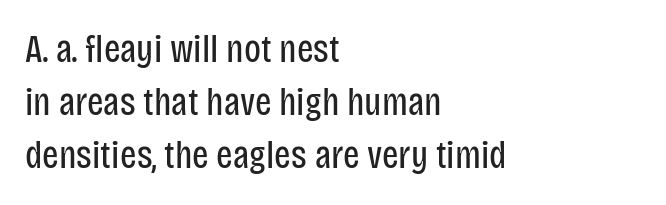
Q: Is the text bold? A: No.
Q: Is the text italic (slanted)? A: No, it is upright.
Q: Is the typeface a serif or a sans-serif typeface? A: Sans-serif.
Q: Is the text underlined? A: No.
Q: How is the paragraph aligned? A: Left-aligned.
Q: Is the spacing between letters normal or unusually wide? A: Normal.
Q: Is the spacing between lines tight, normal or loose? A: Normal.
Q: Width (condensed, normal, or wide)? A: Condensed.
Q: Stroke contrast? A: Low.
Q: x-height? A: Large.
Q: Monospaced? A: No.
